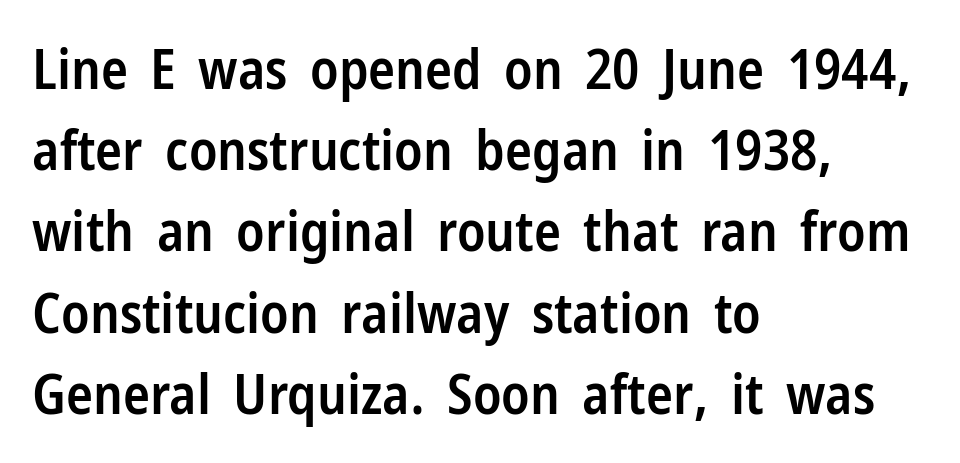
This rendering leaves character spacing at its baseline value. What's the leading like? Ordinary, nothing unusual. Are there feet on the stems? There aren't — it's a sans. Plain, unruled lines of type.
